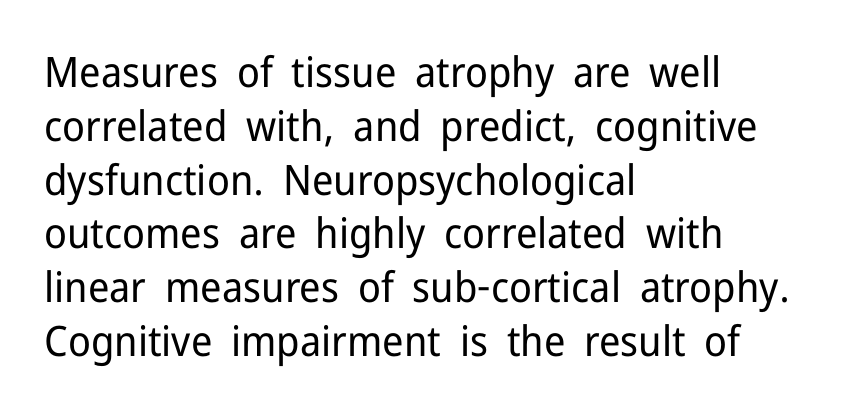
{"serif": "no", "italic": "no", "bold": "no", "weight": "regular", "width": "normal", "stroke_contrast": "low", "x_height": "medium", "monospaced": "no", "underline": "no", "align": "left", "line_spacing": "normal", "line_spacing_ratio": 1.28, "letter_spacing": "normal", "letter_spacing_em": 0.0, "glyph_px": 42}
